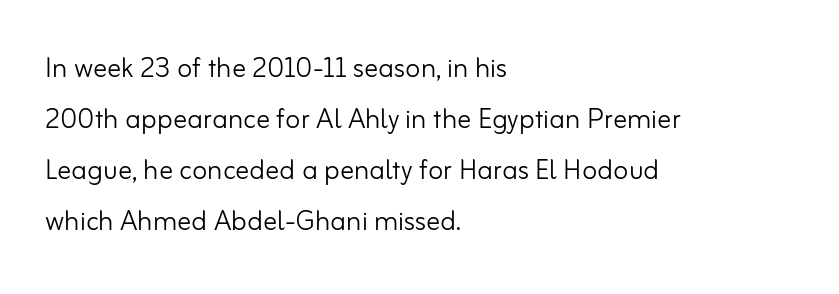
{"serif": "no", "italic": "no", "bold": "no", "weight": "light", "width": "normal", "stroke_contrast": "low", "x_height": "small", "monospaced": "no", "underline": "no", "align": "left", "line_spacing": "normal", "line_spacing_ratio": 1.46, "letter_spacing": "normal", "letter_spacing_em": 0.0, "glyph_px": 35}
